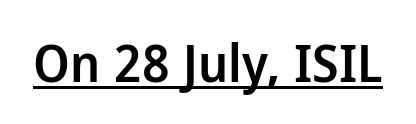
The image shows 52 px semibold sans-serif type, upright; set normal letter spacing, underlined; low stroke contrast and a medium x-height.
